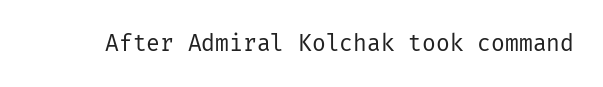
{"italic": "no", "bold": "no", "underline": "no", "letter_spacing": "normal", "letter_spacing_em": 0.0, "glyph_px": 23}
